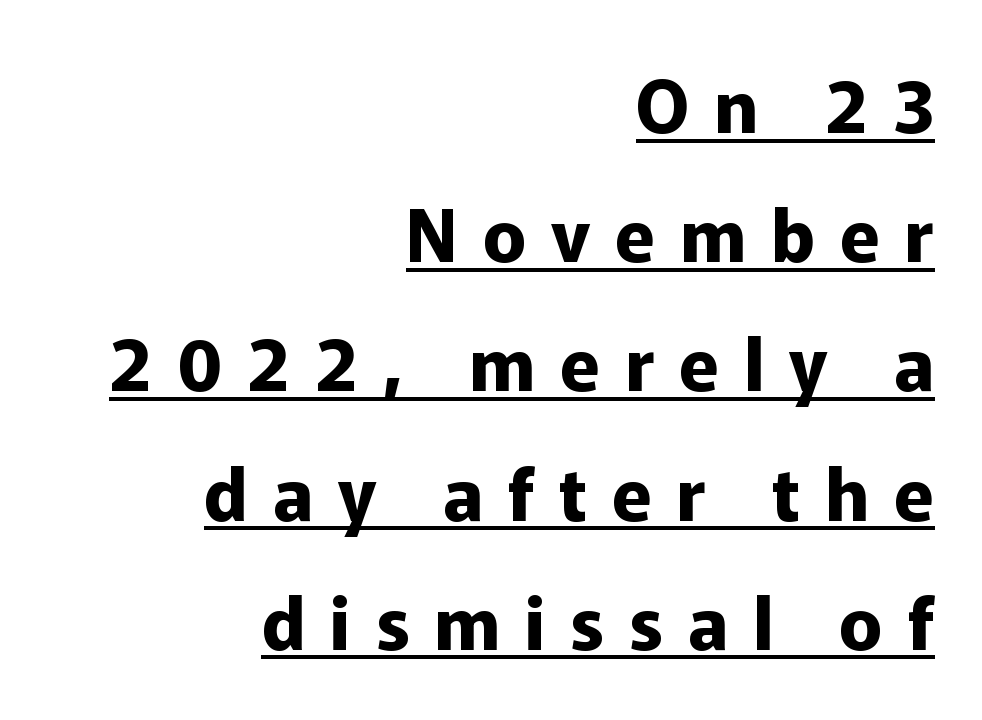
The image shows 73 px bold sans-serif type, upright; set right-aligned, line spacing 1.77x, unusually wide letter spacing (+0.34 em), underlined; low stroke contrast and a medium x-height.
